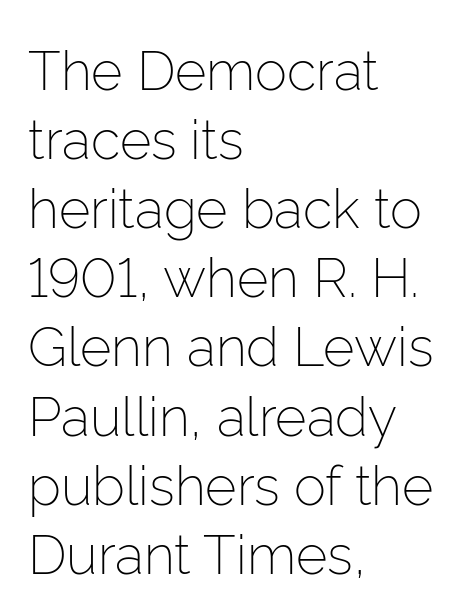
The image shows 54 px light sans-serif type, upright; set left-aligned, normal line spacing (1.28x), normal letter spacing, not underlined; low stroke contrast and a medium x-height.
